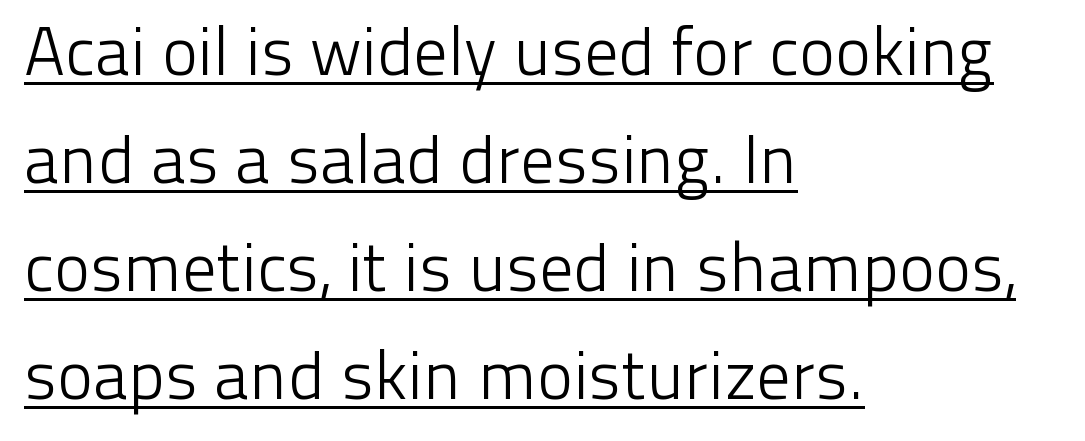
{"serif": "no", "italic": "no", "bold": "no", "weight": "light", "width": "normal", "stroke_contrast": "low", "x_height": "medium", "monospaced": "no", "underline": "yes", "align": "left", "line_spacing": "normal", "line_spacing_ratio": 1.59, "letter_spacing": "normal", "letter_spacing_em": 0.0, "glyph_px": 68}
